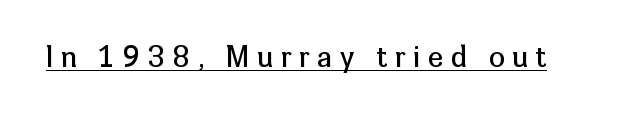
{"serif": "no", "italic": "no", "bold": "no", "weight": "regular", "width": "normal", "stroke_contrast": "low", "x_height": "medium", "monospaced": "no", "underline": "yes", "letter_spacing": "wide", "letter_spacing_em": 0.29, "glyph_px": 28}
